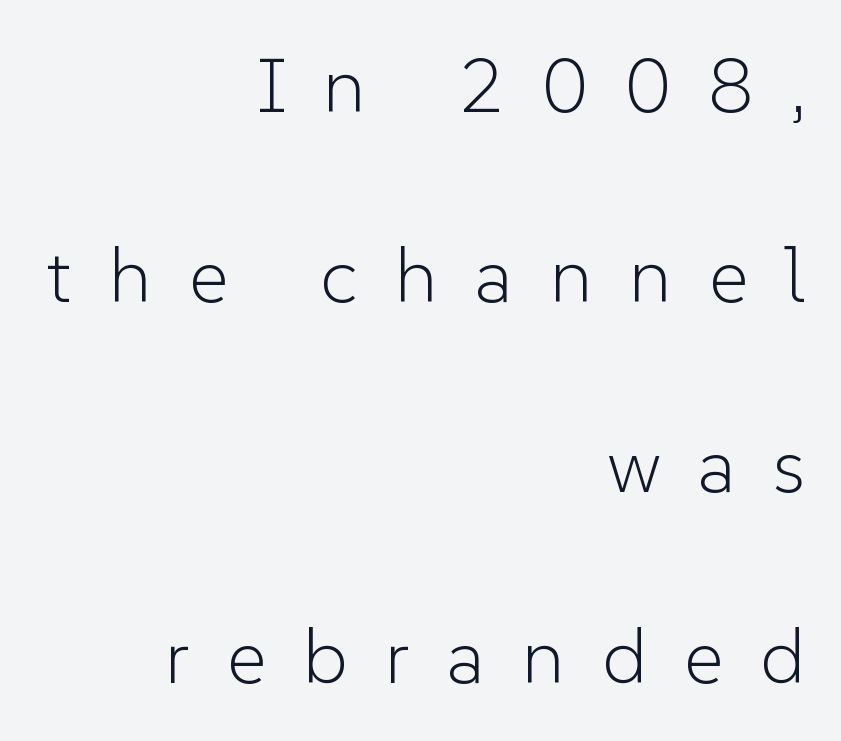
Counters stay open thanks to moderate or lighter strokes. Loose tracking; the words dissolve into strings of separated letters. Vertically, the passage feels expansive, rows floating well apart. The zone under the glyphs is completely vacant. The letters advance in unequal steps, a hallmark of proportional type. These lines are composed in type without serifs.
